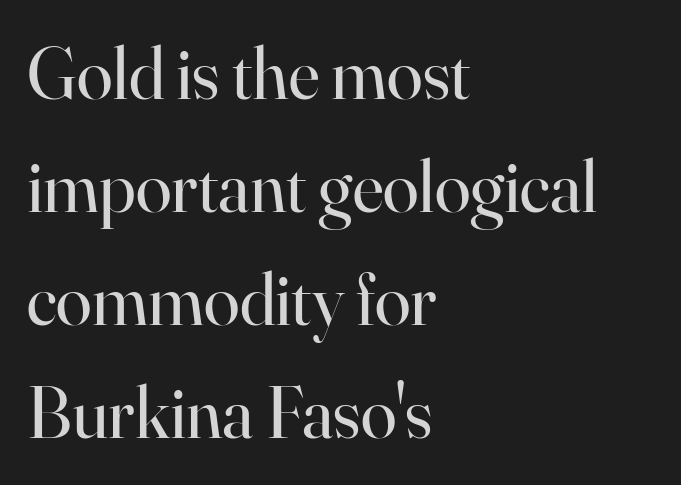
I'd call this a serif setting — the letters wear small feet. Caption: standard tracking, unaltered. The lettering stays uniformly vertical, giving the passage a roman look. The letters advance in unequal steps, a hallmark of proportional type. Check the space under the baseline: it is left empty.
